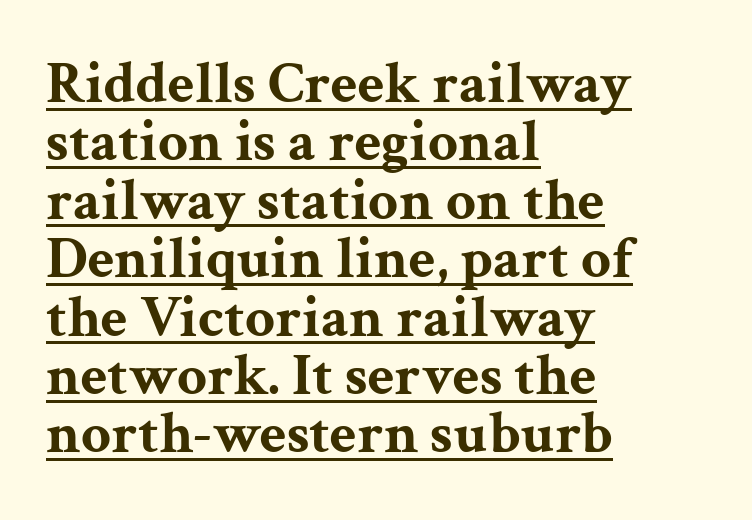
A full-strength bold gives these letters their thick strokes. Think of a printed novel: that variable character pitch is what you see here. Vertical strokes here are truly vertical. Compared with typical body copy, the letter spacing here is the same.
